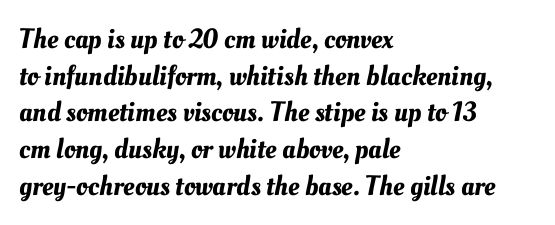
{"width": "normal", "stroke_contrast": "medium", "x_height": "small", "monospaced": "no", "underline": "no", "align": "left", "line_spacing": "normal", "line_spacing_ratio": 1.31, "letter_spacing": "normal", "letter_spacing_em": 0.0, "glyph_px": 28}
